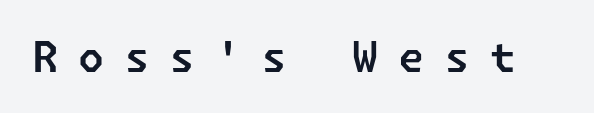
The image shows 42 px sans-serif type; set unusually wide letter spacing (+0.47 em), not underlined; low stroke contrast and a medium x-height.
